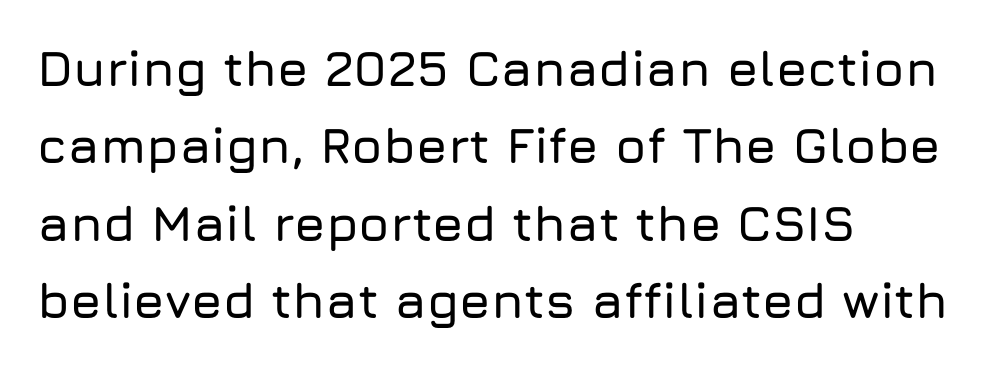
Q: Is the text italic (slanted)? A: No, it is upright.
Q: Is the typeface a serif or a sans-serif typeface? A: Sans-serif.
Q: Is the text underlined? A: No.
Q: How is the paragraph aligned? A: Left-aligned.
Q: Is the spacing between letters normal or unusually wide? A: Normal.
Q: Is the spacing between lines tight, normal or loose? A: Normal.
Q: Width (condensed, normal, or wide)? A: Normal.
Q: Stroke contrast? A: Low.
Q: x-height? A: Medium.
Q: Monospaced? A: No.
